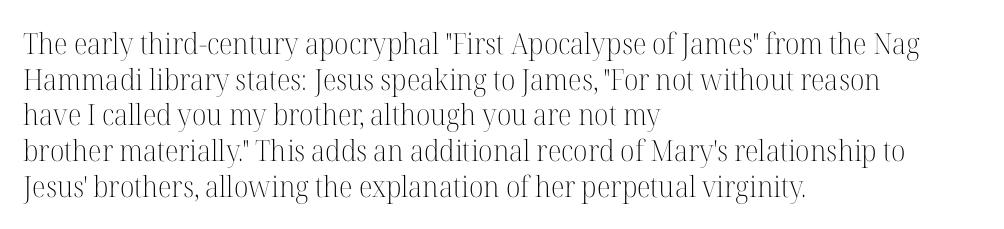
Q: Is the text bold? A: No.
Q: Is the text italic (slanted)? A: No, it is upright.
Q: Is the typeface a serif or a sans-serif typeface? A: Serif.
Q: Is the text underlined? A: No.
Q: How is the paragraph aligned? A: Left-aligned.
Q: Is the spacing between letters normal or unusually wide? A: Normal.
Q: Width (condensed, normal, or wide)? A: Normal.
Q: Stroke contrast? A: High.
Q: x-height? A: Medium.
Q: Monospaced? A: No.
